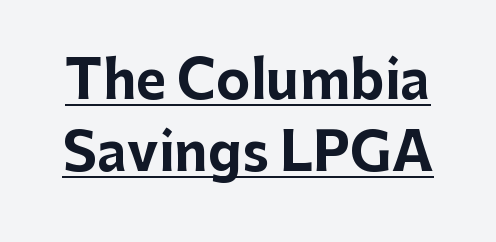
Q: Is the text bold? A: Yes.
Q: Is the text italic (slanted)? A: No, it is upright.
Q: Is the typeface a serif or a sans-serif typeface? A: Sans-serif.
Q: Is the text underlined? A: Yes.
Q: Is the spacing between letters normal or unusually wide? A: Normal.
Q: Is the spacing between lines tight, normal or loose? A: Normal.
Q: Width (condensed, normal, or wide)? A: Normal.
Q: Stroke contrast? A: Low.
Q: x-height? A: Medium.
Q: Monospaced? A: No.
